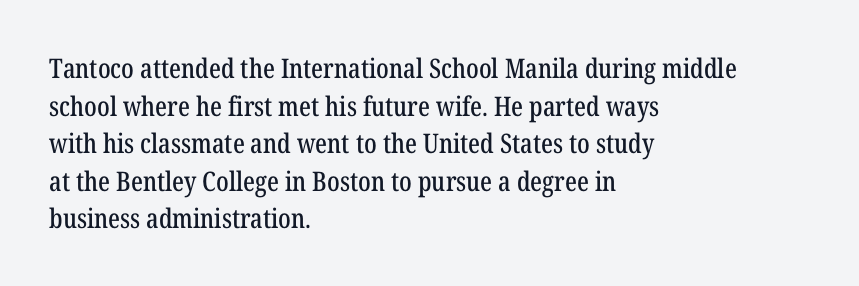
Plain, unruled lines of type. The lines in this sample share a left origin and differ only in where they stop. The specimen reads as upright at a glance. Letter spacing: default. If you measured baseline to baseline, you'd find a middling distance.
